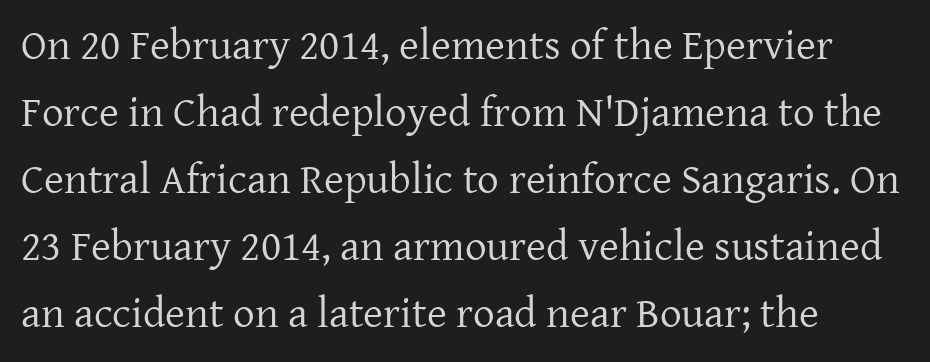
{"serif": "yes", "italic": "no", "bold": "no", "weight": "regular", "width": "normal", "stroke_contrast": "low", "x_height": "medium", "monospaced": "no", "underline": "no", "align": "left", "line_spacing": "normal", "line_spacing_ratio": 1.56, "letter_spacing": "normal", "letter_spacing_em": 0.0, "glyph_px": 43}
